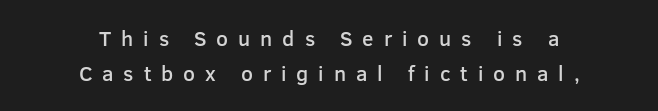
{"italic": "no", "bold": "semi", "underline": "no", "align": "center", "line_spacing": "normal", "line_spacing_ratio": 1.67, "letter_spacing": "wide", "letter_spacing_em": 0.47, "glyph_px": 21}
